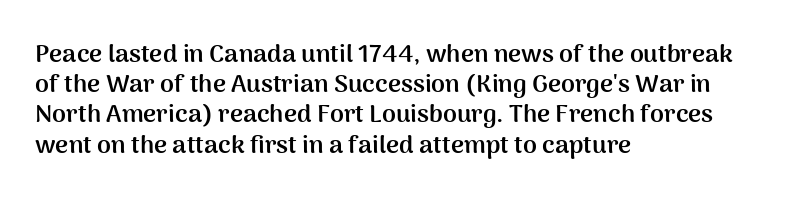
The passage shown is emphatically bold. The space directly below the letters is spotless. Tracking here is standard; glyphs follow each other at the usual distance. Where is the straight margin? On the left.
